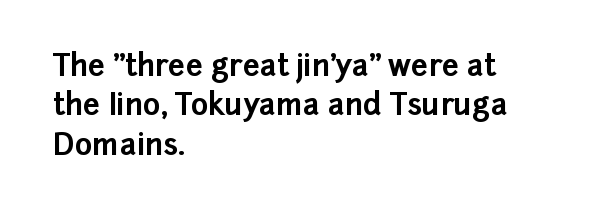
Q: Is the text bold? A: Yes.
Q: Is the text italic (slanted)? A: No, it is upright.
Q: Is the typeface a serif or a sans-serif typeface? A: Sans-serif.
Q: Is the text underlined? A: No.
Q: How is the paragraph aligned? A: Left-aligned.
Q: Is the spacing between letters normal or unusually wide? A: Normal.
Q: Is the spacing between lines tight, normal or loose? A: Normal.
Q: Width (condensed, normal, or wide)? A: Normal.
Q: Stroke contrast? A: Low.
Q: x-height? A: Medium.
Q: Monospaced? A: No.
